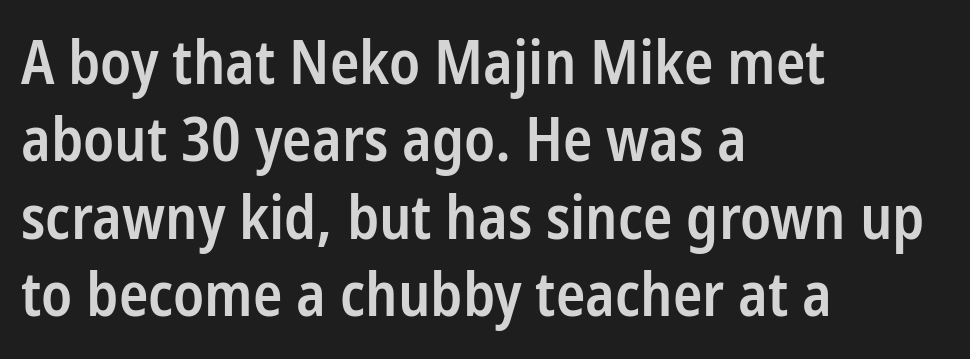
{"serif": "no", "italic": "no", "bold": "semi", "weight": "semibold", "width": "condensed", "stroke_contrast": "low", "x_height": "medium", "monospaced": "no", "underline": "no", "align": "left", "line_spacing": "normal", "line_spacing_ratio": 1.27, "letter_spacing": "normal", "letter_spacing_em": 0.0, "glyph_px": 61}
